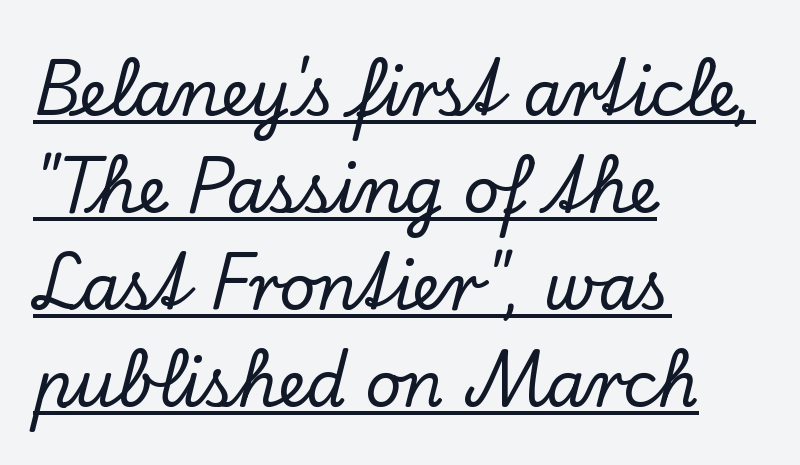
Font category for this specimen: serif. The lines are quadded left. Leading: standard. How are the letters spaced? Ordinarily, with no added tracking.
